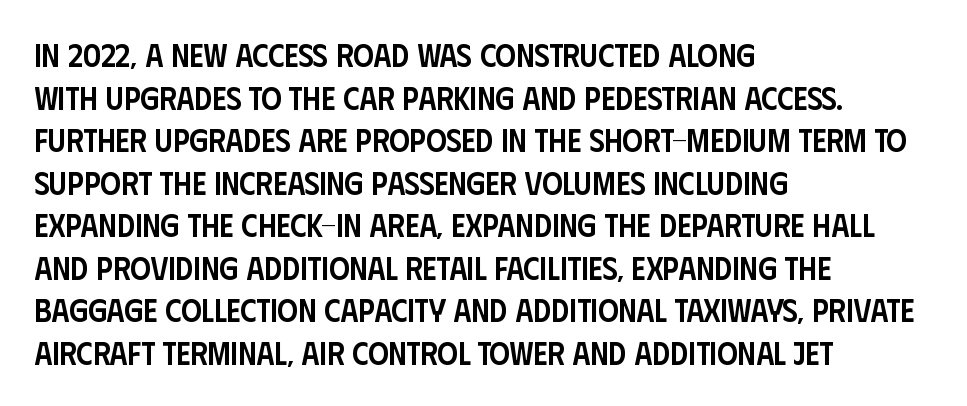
{"serif": "no", "italic": "no", "bold": "semi", "weight": "semibold", "width": "condensed", "stroke_contrast": "low", "x_height": "large", "monospaced": "no", "underline": "no", "align": "left", "line_spacing": "normal", "line_spacing_ratio": 1.33, "letter_spacing": "normal", "letter_spacing_em": 0.0, "glyph_px": 32}
